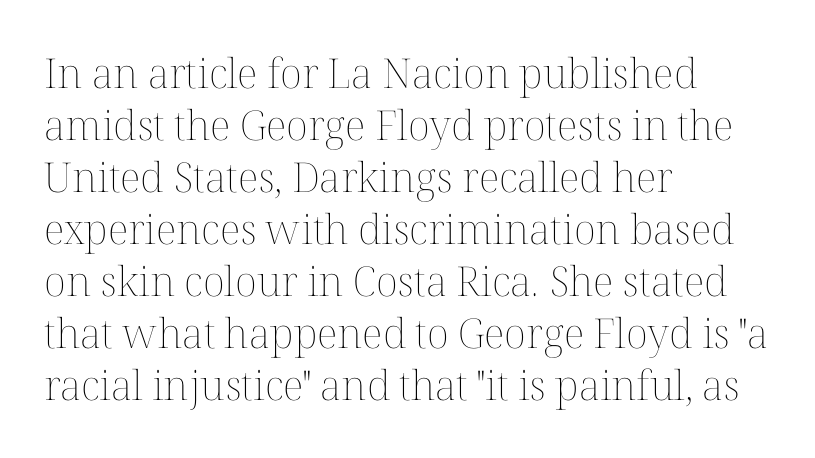
The image shows 41 px thin type, upright; set left-aligned, normal line spacing (1.27x), normal letter spacing, not underlined; medium stroke contrast and a medium x-height.
